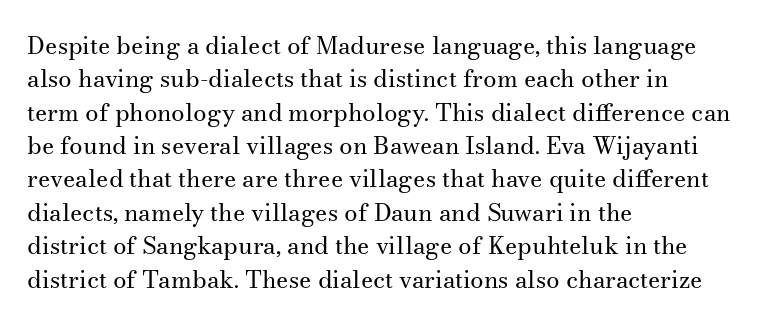
{"italic": "no", "bold": "no", "underline": "no", "align": "left", "line_spacing": "normal", "line_spacing_ratio": 1.39, "letter_spacing": "normal", "letter_spacing_em": 0.0, "glyph_px": 24}
